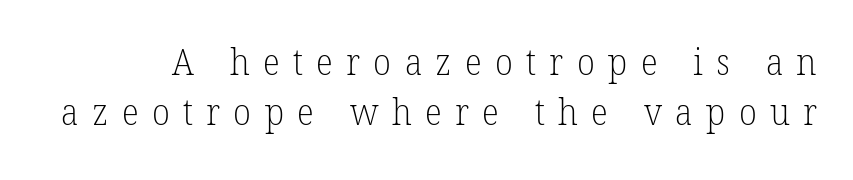
{"serif": "yes", "bold": "no", "weight": "light", "width": "normal", "stroke_contrast": "low", "x_height": "medium", "monospaced": "no", "underline": "no", "line_spacing": "normal", "line_spacing_ratio": 1.4, "letter_spacing": "wide", "letter_spacing_em": 0.37, "glyph_px": 36}
